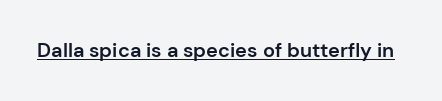
{"italic": "no", "bold": "semi", "underline": "yes", "letter_spacing": "normal", "letter_spacing_em": 0.0, "glyph_px": 20}
